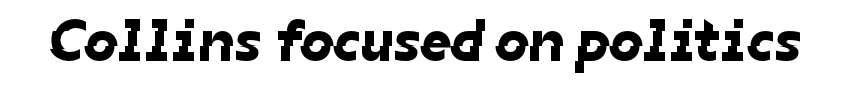
{"serif": "no", "width": "normal", "stroke_contrast": "low", "x_height": "medium", "monospaced": "no", "underline": "no", "letter_spacing": "normal", "letter_spacing_em": 0.0, "glyph_px": 60}
